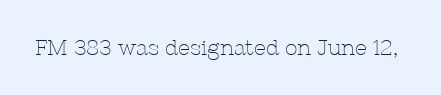
The image shows 21 px text type, upright; set normal letter spacing, not underlined.
